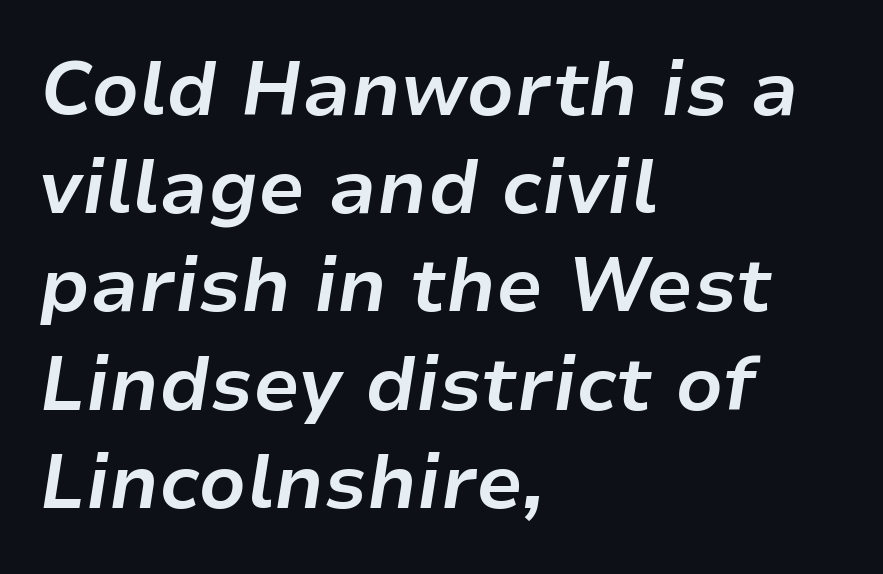
You can tell it's italic because the verticals aren't actually vertical. Any mark beneath the type? The region is blank. Each letter keeps its own natural width here, so spacing adapts to shape. The rendering keeps characters at their native spacing. Notice how descenders clear the ascenders below comfortably — that's standard leading. Stroke thickness is high; the sample reads as a true bold.
